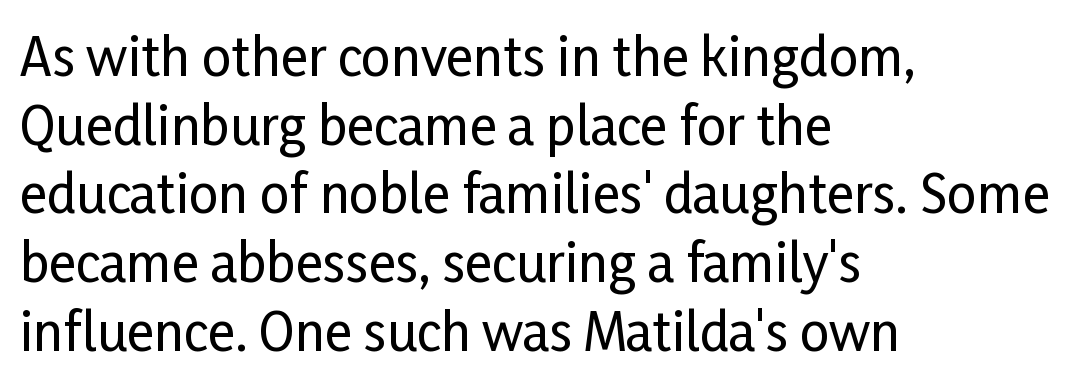
Q: Is the text italic (slanted)? A: No, it is upright.
Q: Is the typeface a serif or a sans-serif typeface? A: Sans-serif.
Q: Is the text underlined? A: No.
Q: How is the paragraph aligned? A: Left-aligned.
Q: Is the spacing between letters normal or unusually wide? A: Normal.
Q: Is the spacing between lines tight, normal or loose? A: Normal.
Q: Width (condensed, normal, or wide)? A: Condensed.
Q: Stroke contrast? A: Low.
Q: x-height? A: Medium.
Q: Monospaced? A: No.
